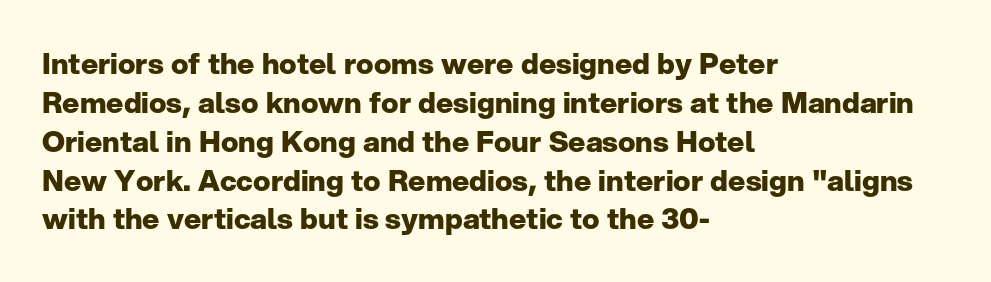
Type without underlining. What stands out about the letter spacing? Nothing — it is the standard amount. Typographic density is high because the face is bold. A typesetter would call this proportional, since set widths differ per character.
